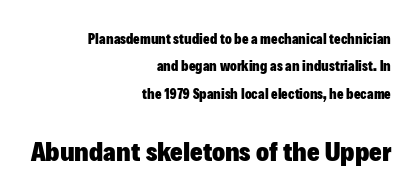
The passage shown has conventional tracking throughout. Rule under the text: the space is simply empty. Which of the two is more prominent by size? The second, at the bottom. Heft: maximum for text — a bold. Right-aligned paragraph, ragged on the left.
